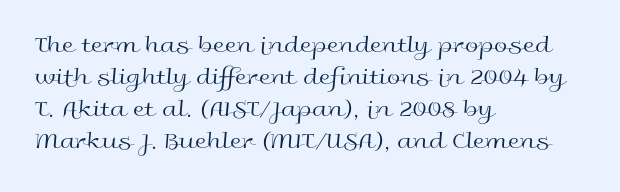
The image shows 24 px text type, upright; set left-aligned, normal line spacing (1.34x), normal letter spacing, not underlined.
